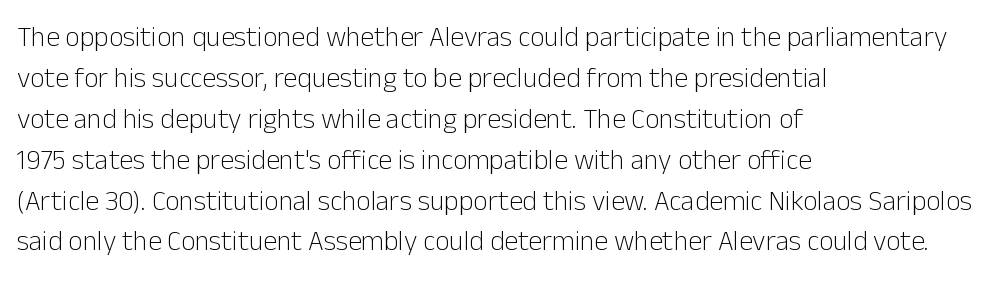
{"serif": "no", "italic": "no", "bold": "no", "weight": "light", "width": "normal", "stroke_contrast": "low", "x_height": "medium", "monospaced": "no", "underline": "no", "align": "left", "line_spacing": "normal", "line_spacing_ratio": 1.46, "letter_spacing": "normal", "letter_spacing_em": 0.0, "glyph_px": 28}
